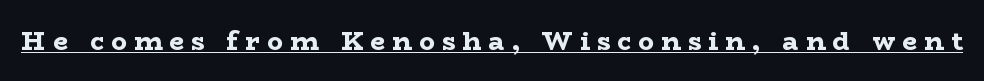
This rendering features underlined lettering. The tracking jumps out immediately: characters are airy and widely separated. The font is running at its bold setting. You can tell it's not italic because the verticals are truly vertical.
